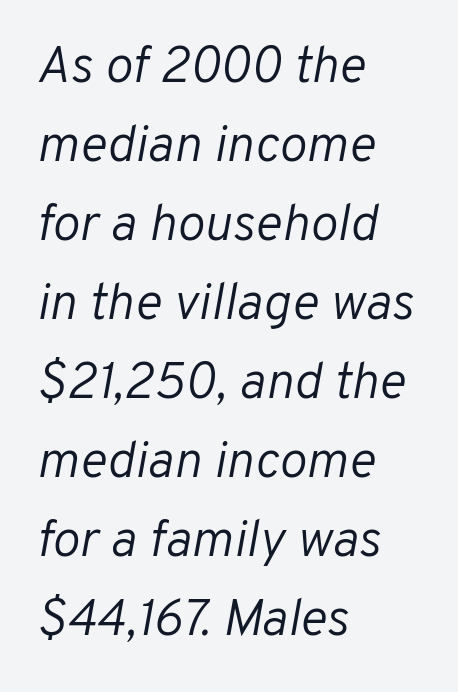
The image shows 52 px light type, italic (leaning right); set left-aligned, normal line spacing (1.52x), normal letter spacing, not underlined; low stroke contrast and a medium x-height.
